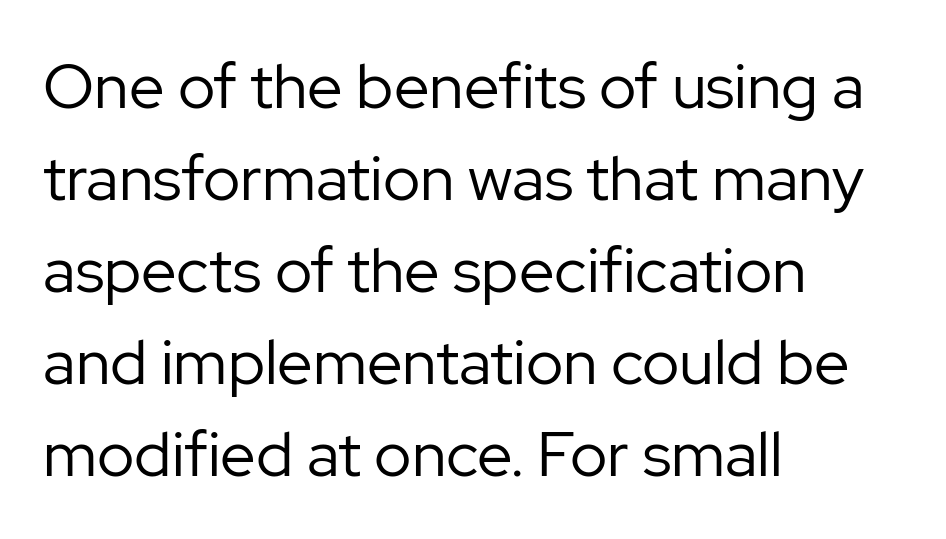
Q: Is the text bold? A: No.
Q: Is the text italic (slanted)? A: No, it is upright.
Q: Is the typeface a serif or a sans-serif typeface? A: Sans-serif.
Q: Is the text underlined? A: No.
Q: How is the paragraph aligned? A: Left-aligned.
Q: Is the spacing between letters normal or unusually wide? A: Normal.
Q: Is the spacing between lines tight, normal or loose? A: Normal.
Q: Width (condensed, normal, or wide)? A: Normal.
Q: Stroke contrast? A: Low.
Q: x-height? A: Medium.
Q: Monospaced? A: No.
